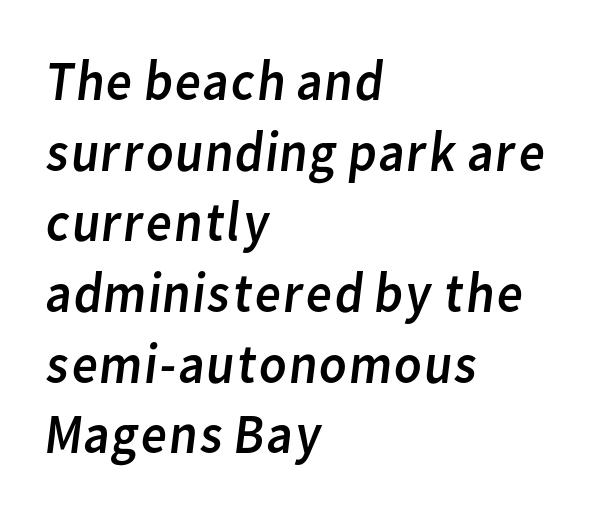
You could not count columns in this text — the font is proportionally spaced. Short and long lines alike share a common starting point at left. Note: no serifs on the glyphs. Has an underline been added? It has not. Weight class: somewhere from thin through regular.
